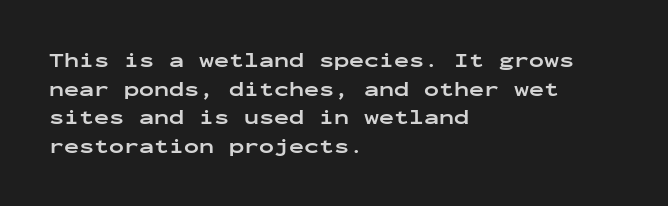
{"italic": "no", "bold": "yes", "underline": "no", "align": "left", "line_spacing": "normal", "line_spacing_ratio": 1.43, "letter_spacing": "normal", "letter_spacing_em": 0.0, "glyph_px": 20}
